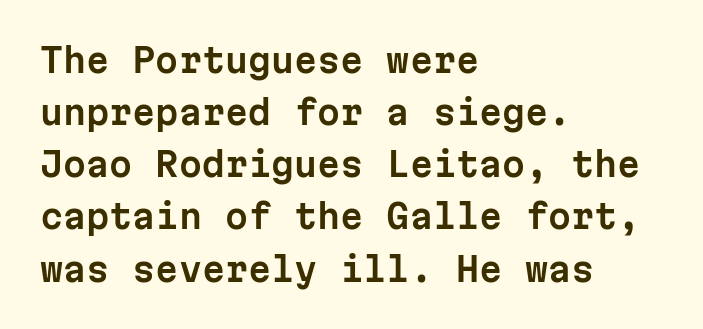
The image shows 33 px sans-serif type, upright, monospaced; set left-aligned, normal line spacing (1.58x), normal letter spacing, not underlined; low stroke contrast and a medium x-height.
